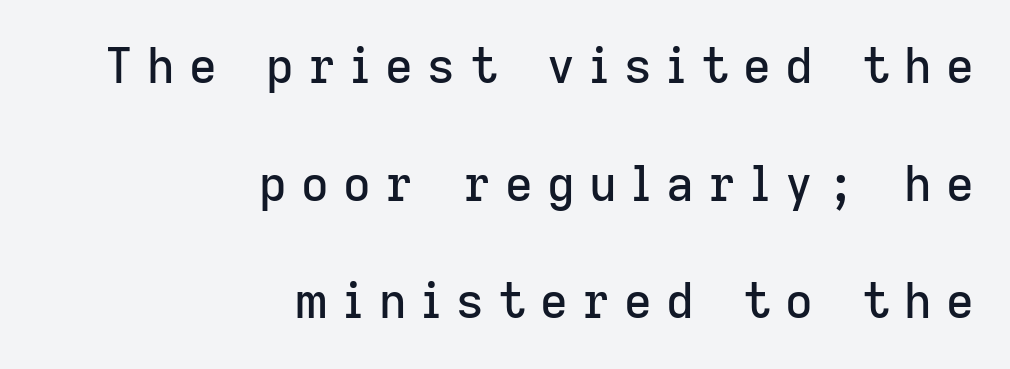
Q: Is the text italic (slanted)? A: No, it is upright.
Q: Is the typeface a serif or a sans-serif typeface? A: Sans-serif.
Q: Is the text underlined? A: No.
Q: How is the paragraph aligned? A: Right-aligned.
Q: Is the spacing between letters normal or unusually wide? A: Unusually wide.
Q: Is the spacing between lines tight, normal or loose? A: Loose.
Q: Width (condensed, normal, or wide)? A: Normal.
Q: Stroke contrast? A: Low.
Q: x-height? A: Medium.
Q: Monospaced? A: No.
